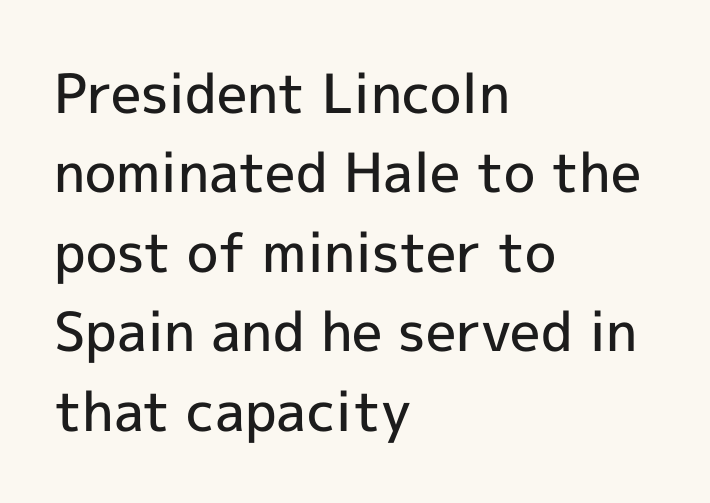
The image shows 54 px semibold sans-serif type, upright; set left-aligned, normal line spacing (1.47x), normal letter spacing, not underlined; a medium x-height.
